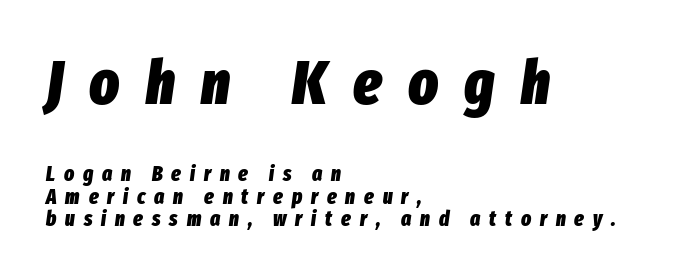
Look at the glyph heights: the upper group is clearly the bigger setting. The rendering anchors every line to the left-hand side. The area under the type is left untouched. The glyphs look as if they've been sheared to an angle. Character widths vary here, with narrow letters taking less room than wide ones. Pretty heavy lettering here — definitely bold.
